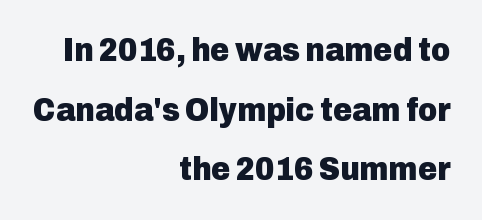
In terms of letterspacing, this is plain default setting. Decoration check: the copy has no underline. Every letter is thick-stroked: bold, no question. The face used here is a sans, in the tradition of grotesques and geometrics. This sample is right-justified, so line beginnings fall wherever the words allow.
